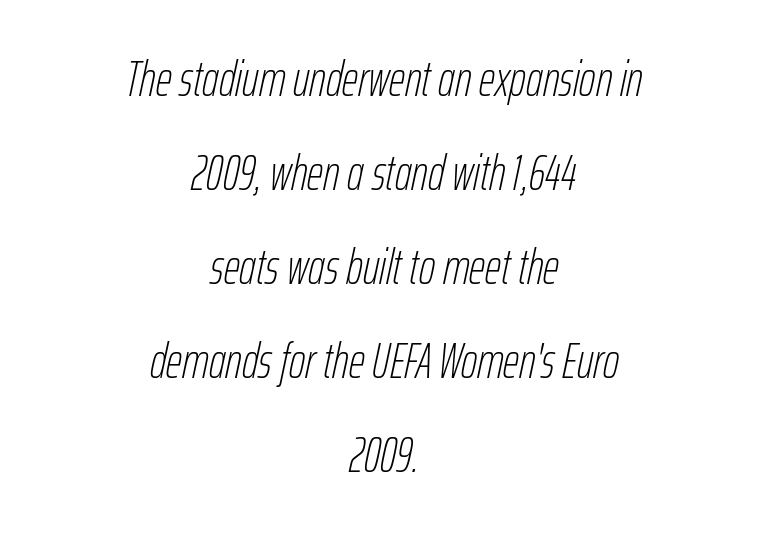
{"italic": "yes", "lean": "right", "slant_degrees": 12, "bold": "no", "weight": "thin", "width": "condensed", "stroke_contrast": "low", "x_height": "medium", "monospaced": "no", "underline": "no", "align": "center", "line_spacing_ratio": 1.88, "letter_spacing": "normal", "letter_spacing_em": 0.0, "glyph_px": 50}
